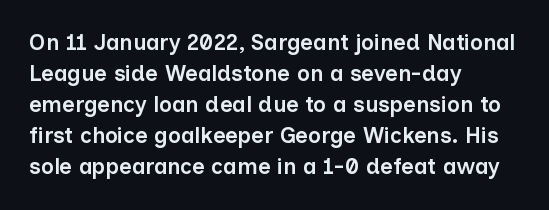
{"italic": "no", "bold": "semi", "underline": "no", "align": "left", "line_spacing": "normal", "line_spacing_ratio": 1.41, "letter_spacing": "normal", "letter_spacing_em": 0.0, "glyph_px": 22}
